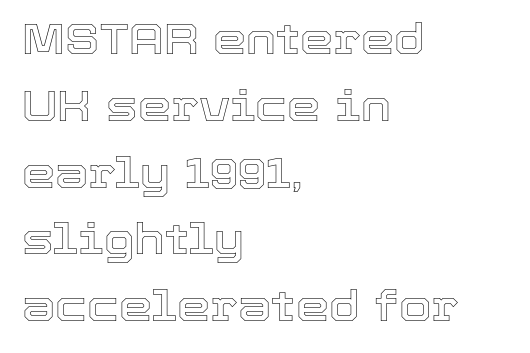
Q: Is the text italic (slanted)? A: No, it is upright.
Q: Is the text underlined? A: No.
Q: How is the paragraph aligned? A: Left-aligned.
Q: Is the spacing between letters normal or unusually wide? A: Normal.
Q: Is the spacing between lines tight, normal or loose? A: Normal.
Q: Width (condensed, normal, or wide)? A: Normal.
Q: x-height? A: Medium.
Q: Monospaced? A: No.
